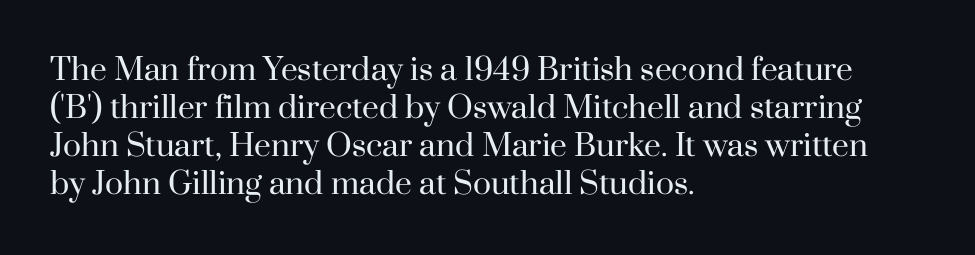
The image shows 30 px regular-weight serif type, upright; set left-aligned, normal line spacing (1.27x), normal letter spacing, not underlined; high stroke contrast and a small x-height.
